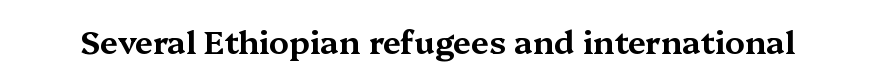
The image shows 32 px wide serif type, upright; set normal letter spacing, not underlined; medium stroke contrast and a medium x-height.
